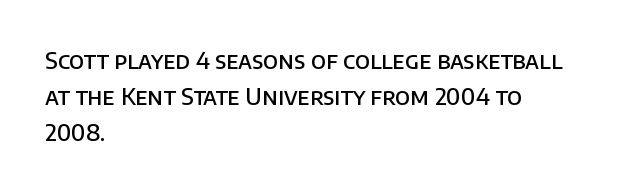
Q: Is the text bold? A: Semi-bold.
Q: Is the text italic (slanted)? A: No, it is upright.
Q: Is the text underlined? A: No.
Q: How is the paragraph aligned? A: Left-aligned.
Q: Is the spacing between letters normal or unusually wide? A: Normal.
Q: Is the spacing between lines tight, normal or loose? A: Normal.
